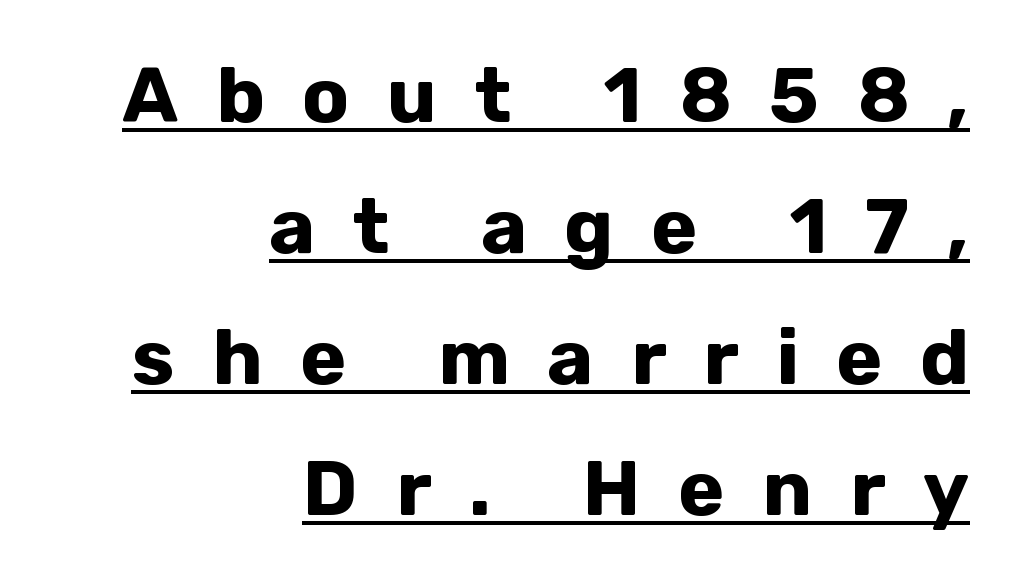
What kind of face is this? One without serifs — a sans. If you measured baseline to baseline, you'd find a middling distance. A typesetter would call this proportional, since set widths differ per character. Horizontally, the lines are justified to the trailing edge only.
